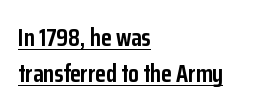
The image shows 24 px bold type, upright; set left-aligned, normal line spacing (1.48x), normal letter spacing, underlined.
